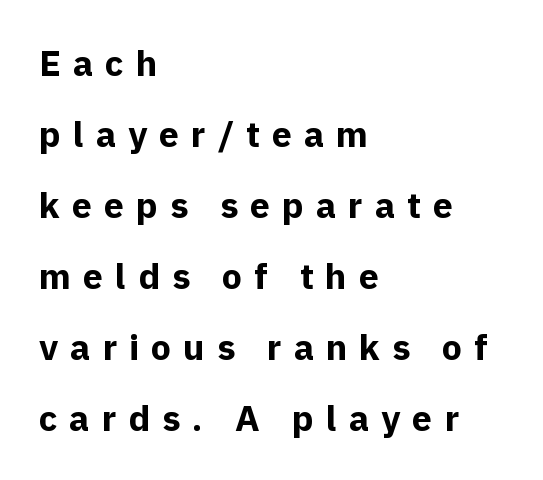
These lines were composed using upright roman letters. Words appear elongated and porous because spacing is wide. The rag falls on the right side of this text block. Heft: maximum for text — a bold. Compared with typical paragraphs, the rows here are farther apart. No feet cap the strokes, marking this as sans-serif type.
